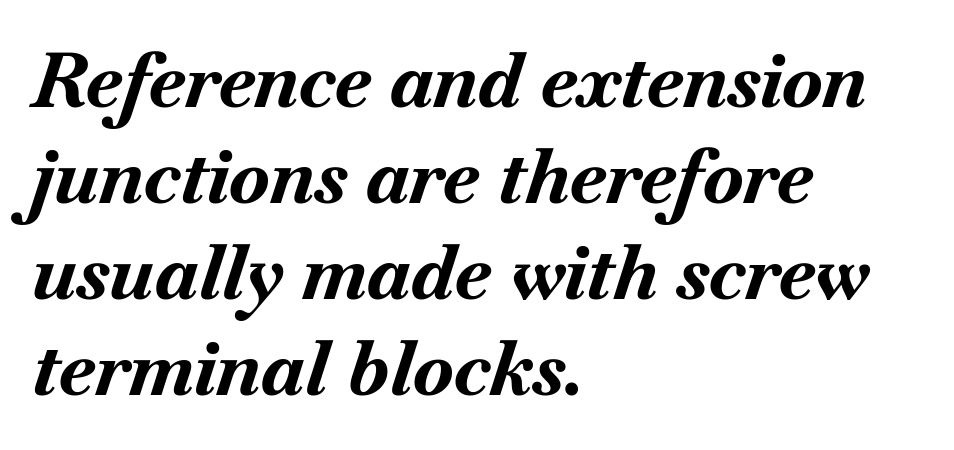
The image shows 75 px bold type, italic (leaning right); set left-aligned, normal line spacing (1.28x), normal letter spacing, not underlined; medium stroke contrast and a small x-height.
